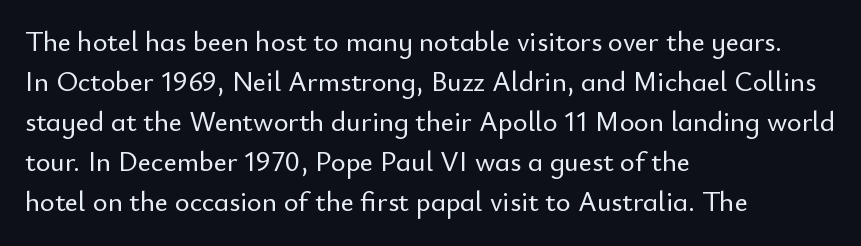
The image shows 28 px sans-serif type, upright; set left-aligned, normal line spacing (1.43x), normal letter spacing, not underlined; low stroke contrast and a small x-height.
